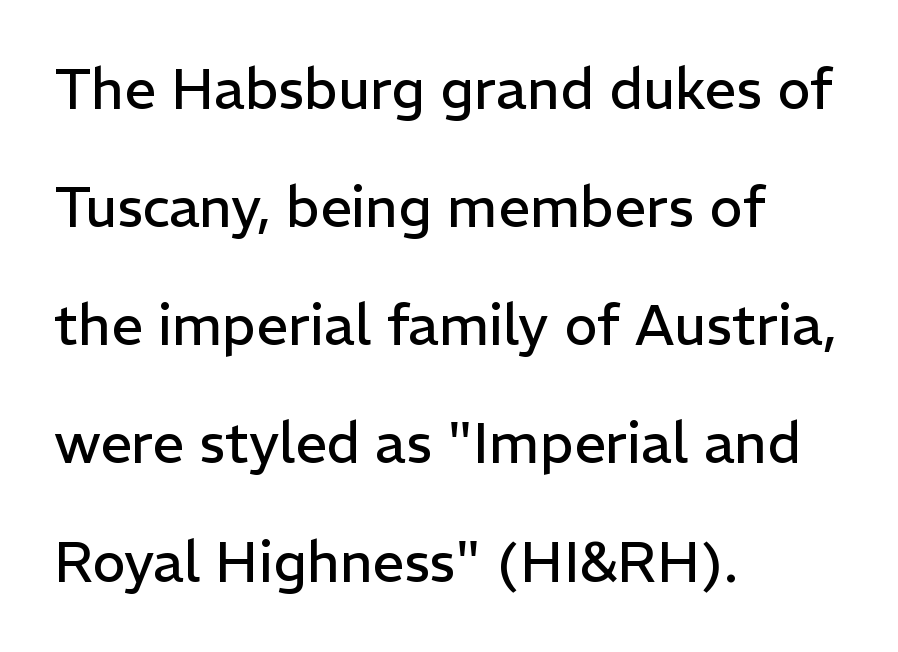
Q: Is the text bold? A: No.
Q: Is the text italic (slanted)? A: No, it is upright.
Q: Is the typeface a serif or a sans-serif typeface? A: Sans-serif.
Q: Is the text underlined? A: No.
Q: How is the paragraph aligned? A: Left-aligned.
Q: Is the spacing between letters normal or unusually wide? A: Normal.
Q: Is the spacing between lines tight, normal or loose? A: Loose.
Q: Width (condensed, normal, or wide)? A: Normal.
Q: Stroke contrast? A: Low.
Q: x-height? A: Medium.
Q: Monospaced? A: No.
